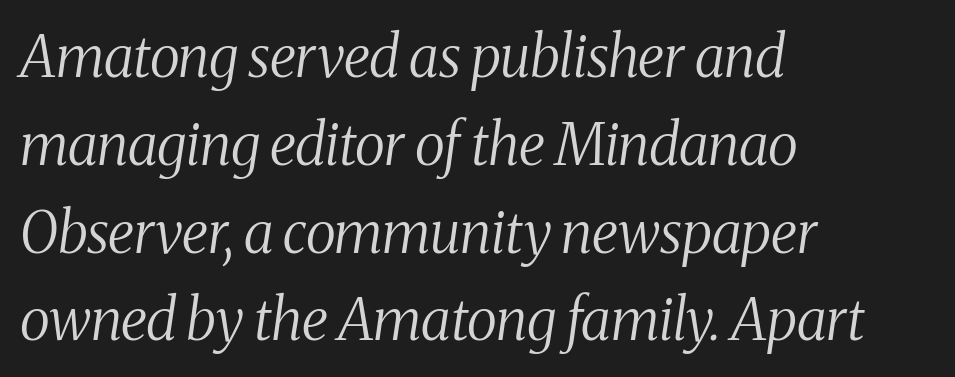
The image shows 57 px regular-weight, condensed serif type, italic (leaning right); set left-aligned, normal line spacing (1.54x), normal letter spacing, not underlined; medium stroke contrast and a medium x-height.
